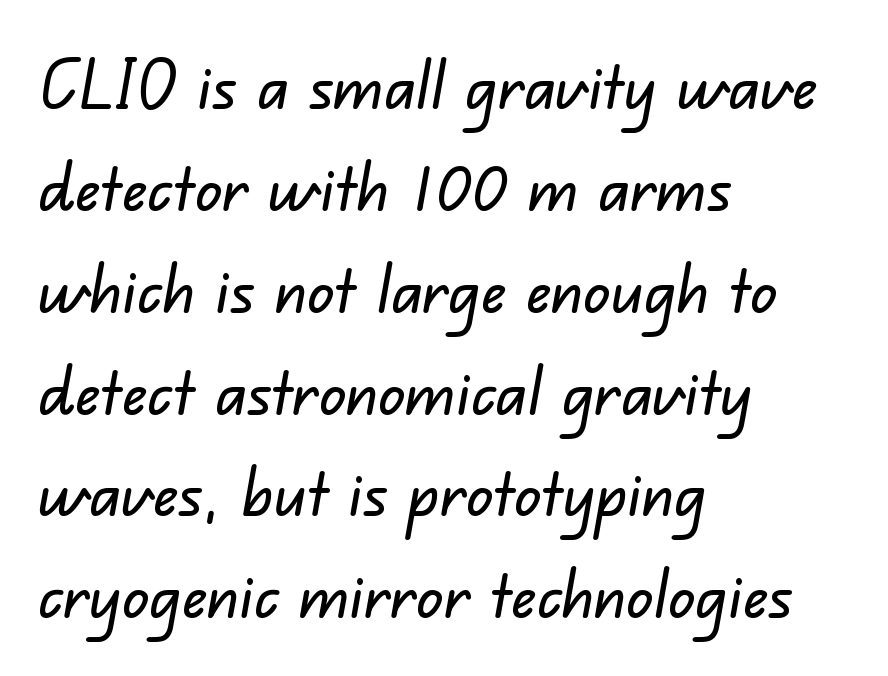
The image shows 67 px sans-serif type; set left-aligned, normal line spacing (1.52x), normal letter spacing, not underlined; low stroke contrast and a small x-height.
